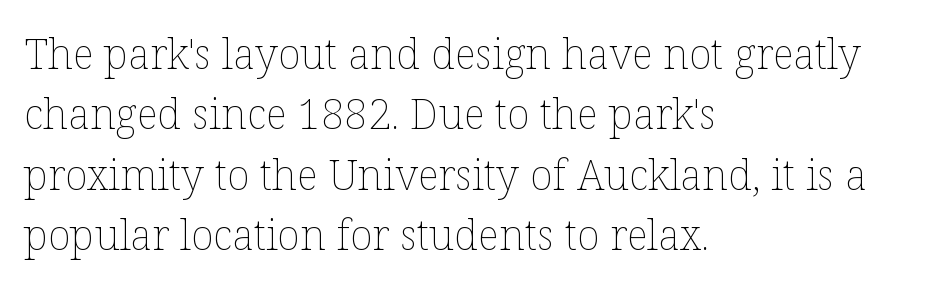
{"italic": "no", "bold": "no", "weight": "thin", "width": "normal", "stroke_contrast": "low", "x_height": "medium", "monospaced": "no", "underline": "no", "align": "left", "line_spacing": "normal", "line_spacing_ratio": 1.44, "letter_spacing": "normal", "letter_spacing_em": 0.0, "glyph_px": 42}
